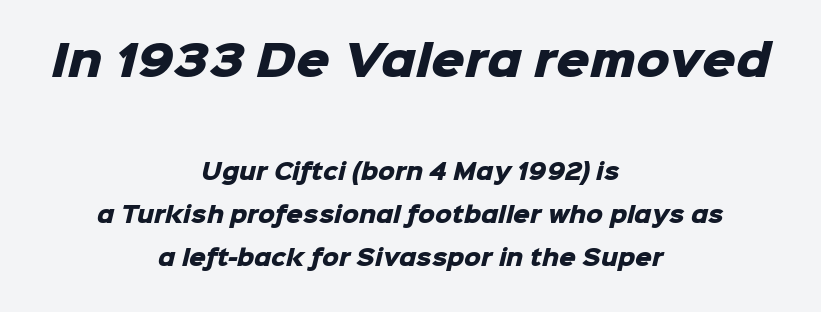
{"serif": "no", "bold": "yes", "weight": "heavy", "width": "normal", "stroke_contrast": "low", "x_height": "medium", "monospaced": "no", "underline": "no", "align": "center", "line_spacing": "loose", "line_spacing_ratio": 2.05, "letter_spacing": "normal", "letter_spacing_em": 0.0, "larger_block": "first", "size_ratio": 2.0, "glyph_px": 42}
